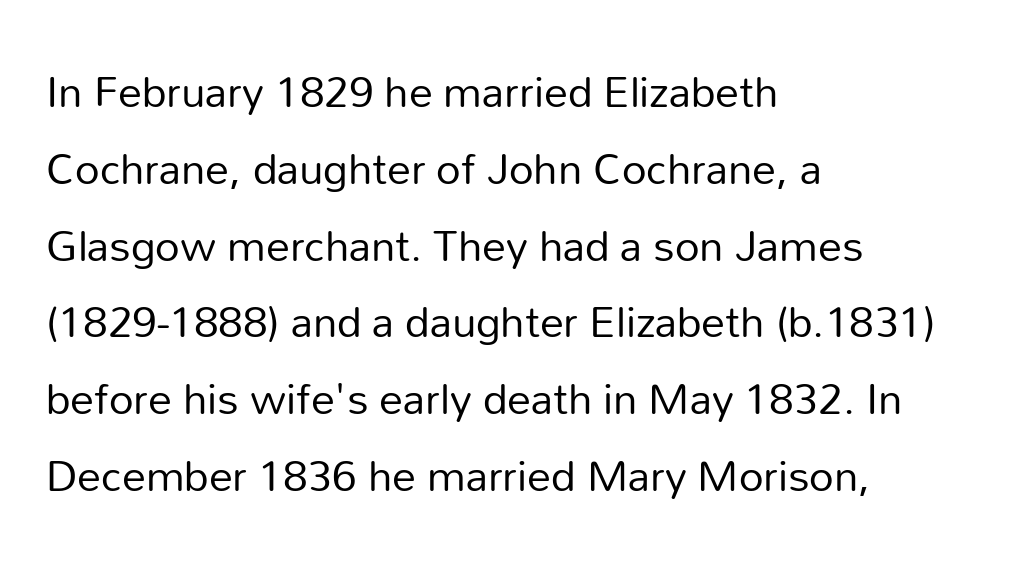
{"serif": "no", "italic": "no", "bold": "no", "weight": "regular", "width": "normal", "stroke_contrast": "low", "x_height": "medium", "monospaced": "no", "underline": "no", "align": "left", "line_spacing": "normal", "line_spacing_ratio": 1.6, "letter_spacing": "normal", "letter_spacing_em": 0.0, "glyph_px": 48}
